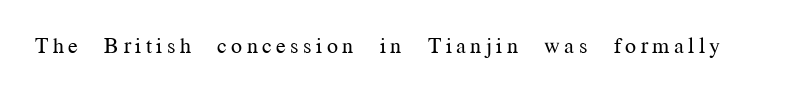
{"italic": "no", "bold": "no", "underline": "no", "letter_spacing": "wide", "letter_spacing_em": 0.2, "glyph_px": 22}
